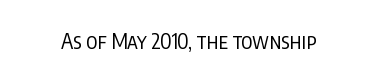
The passage shown is not underscored anywhere. The font's upright variant was chosen for this text. Stems here are at most as thick as an everyday book face. Observe the ordinary spacing: letters are neighbours, not strangers.
